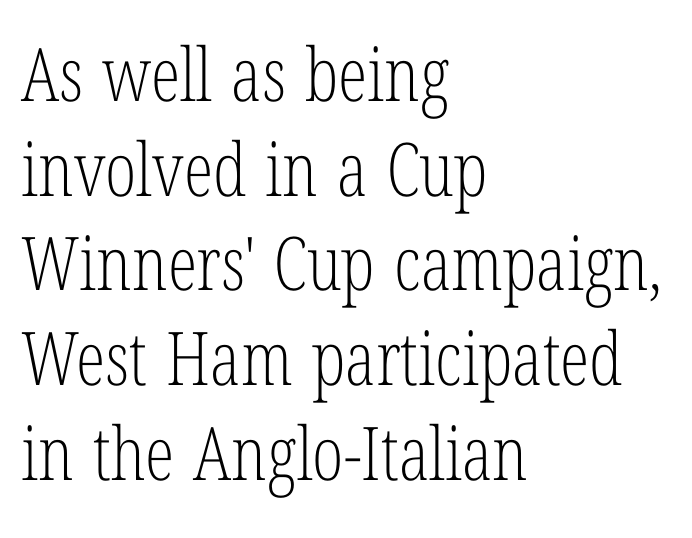
Yep, those are serifs on the letters. No word sits above an underline. If you drew a ruler down the left edge, every line would touch it. These lines were composed using upright roman letters. Each letter keeps its own natural width here, so spacing adapts to shape. Short note: letters normally spaced.
